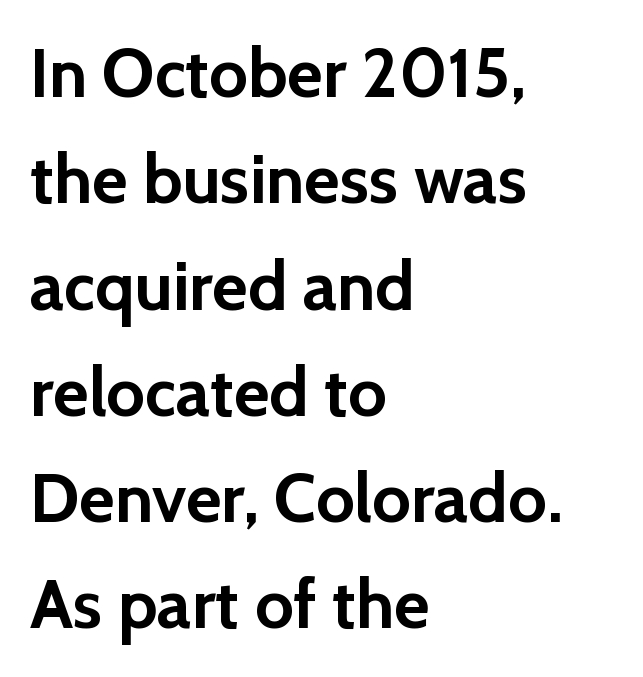
{"serif": "no", "italic": "no", "bold": "yes", "weight": "semibold", "width": "normal", "x_height": "medium", "monospaced": "no", "underline": "no", "align": "left", "line_spacing": "normal", "line_spacing_ratio": 1.54, "letter_spacing": "normal", "letter_spacing_em": 0.0, "glyph_px": 69}
